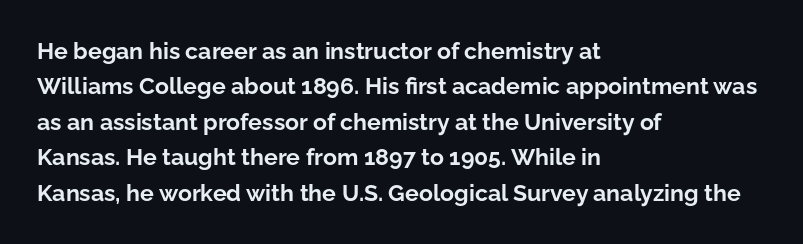
{"italic": "no", "bold": "yes", "underline": "no", "align": "left", "line_spacing": "normal", "line_spacing_ratio": 1.54, "letter_spacing": "normal", "letter_spacing_em": 0.0, "glyph_px": 23}
